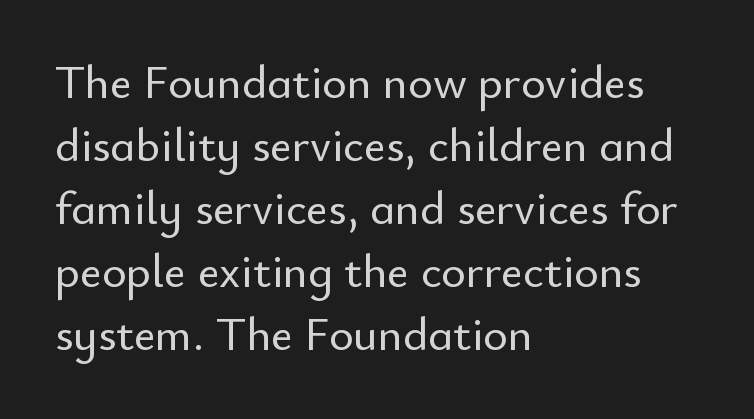
Q: Is the text italic (slanted)? A: No, it is upright.
Q: Is the typeface a serif or a sans-serif typeface? A: Sans-serif.
Q: Is the text underlined? A: No.
Q: How is the paragraph aligned? A: Left-aligned.
Q: Is the spacing between letters normal or unusually wide? A: Normal.
Q: Is the spacing between lines tight, normal or loose? A: Normal.
Q: Width (condensed, normal, or wide)? A: Normal.
Q: Stroke contrast? A: Low.
Q: x-height? A: Small.
Q: Monospaced? A: No.
